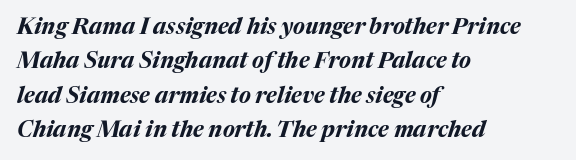
The image shows 22 px bold type, italic (leaning right); set left-aligned, normal line spacing (1.56x), normal letter spacing, not underlined.
